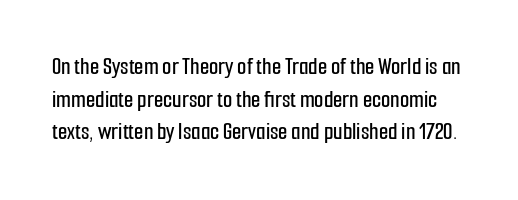
Any mark beneath the type? The region is blank. The letters stand straight up with perfectly vertical stems. Interline gaps are of average width in this sample. No extra tracking has been applied to these lines.
